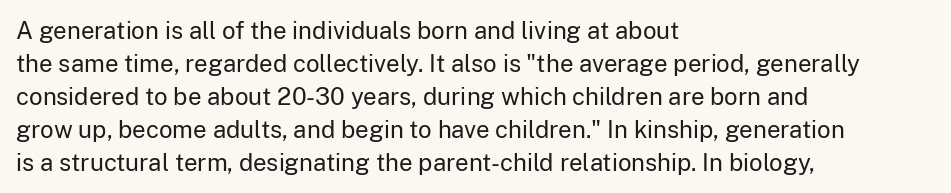
The image shows 24 px text type, upright; set left-aligned, normal line spacing (1.37x), normal letter spacing, not underlined.
